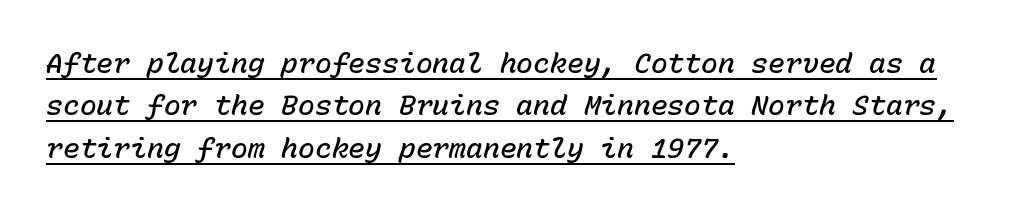
Is this a fixed-width face? Yes — each glyph sits in an identical cell. The lines are quadded left. Letter spacing: default. Glance below the letters and you will spot a drawn line. The axis of the letterforms is tilted away from vertical. Look at the stroke-to-counter ratio: somewhat heavy, a semibold.
